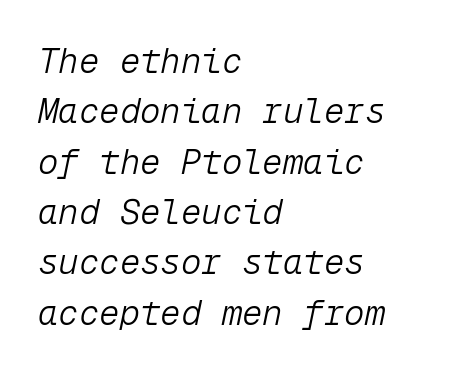
Characters follow at the spacing the type designer built in. Any mark beneath the type? The region is blank. The block of text has a typical density, with ordinary space between rows. The passage shown is typed in a monospace face where columns stay perfectly aligned.
